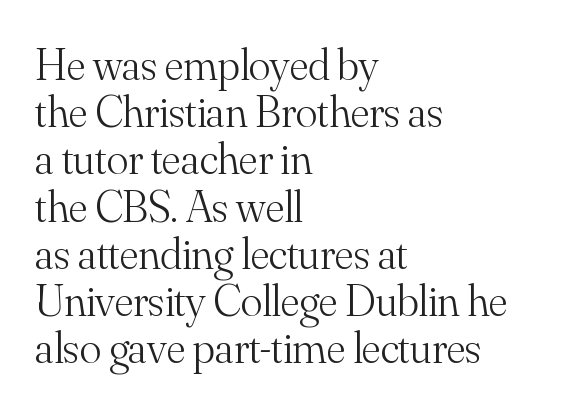
The image shows 45 px light serif type, upright; set left-aligned, tight line spacing (1.05x), normal letter spacing, not underlined; medium stroke contrast and a small x-height.
